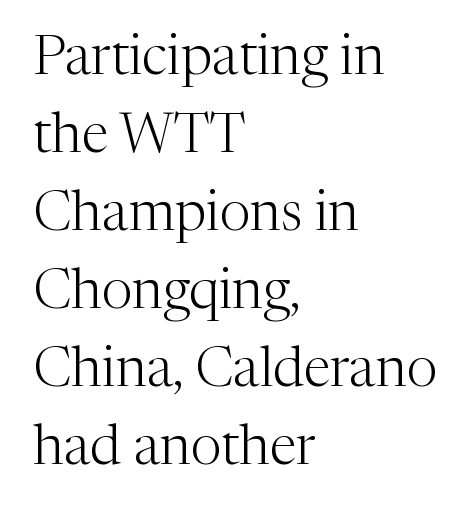
Is this a heavy cut? Hardly; it is regular or lighter. Horizontally, the lines are justified to the leading edge only. Upright lettering throughout. Spacing verdict: proportional, widths tailored to each character. Tracking here is standard; glyphs follow each other at the usual distance.
